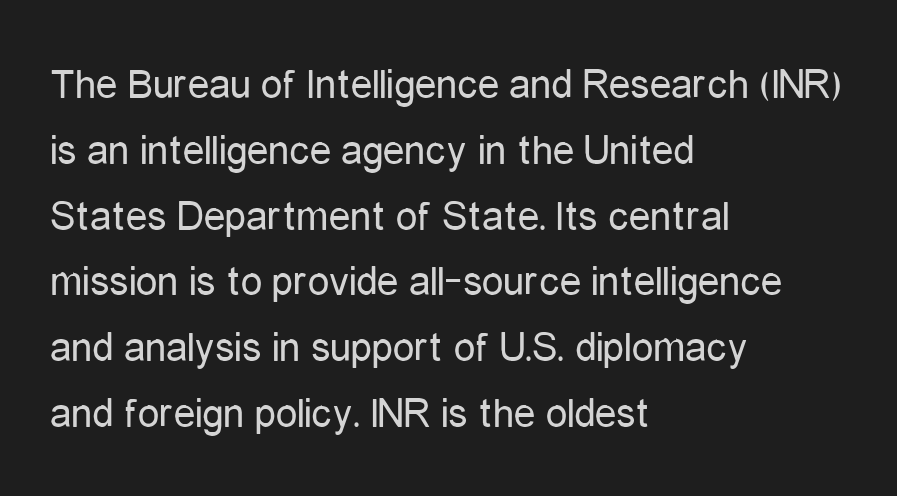
Glance below the letters and you will spot only blank space. Think of a printed novel: that variable character pitch is what you see here. The line texture is even and compact thanks to regular tracking. Typeset ragged right — the left edge is the straight one.
